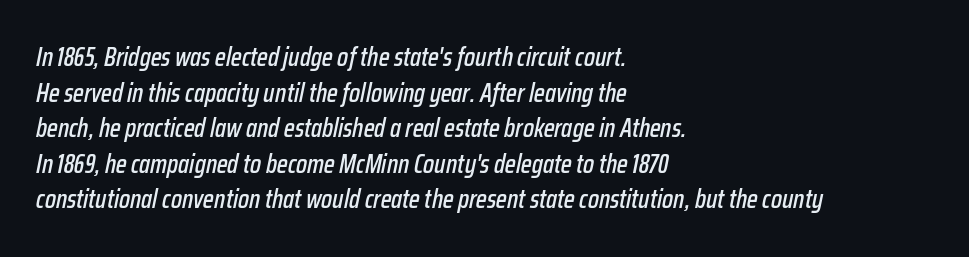
{"italic": "yes", "lean": "right", "slant_degrees": 12, "underline": "no", "align": "left", "line_spacing": "normal", "line_spacing_ratio": 1.37, "letter_spacing": "normal", "letter_spacing_em": 0.0, "glyph_px": 26}
